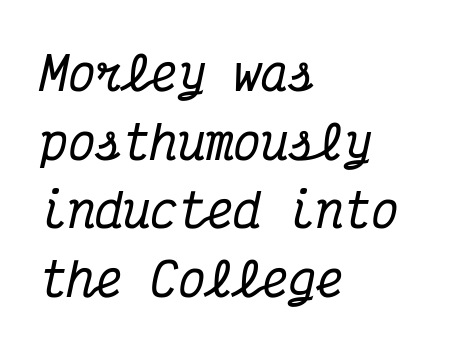
Q: Is the text italic (slanted)? A: Yes, it leans right by about 12 degrees.
Q: Is the typeface a serif or a sans-serif typeface? A: Serif.
Q: Is the text underlined? A: No.
Q: How is the paragraph aligned? A: Left-aligned.
Q: Is the spacing between letters normal or unusually wide? A: Normal.
Q: Is the spacing between lines tight, normal or loose? A: Normal.
Q: Width (condensed, normal, or wide)? A: Condensed.
Q: Stroke contrast? A: Medium.
Q: x-height? A: Medium.
Q: Monospaced? A: Yes.
